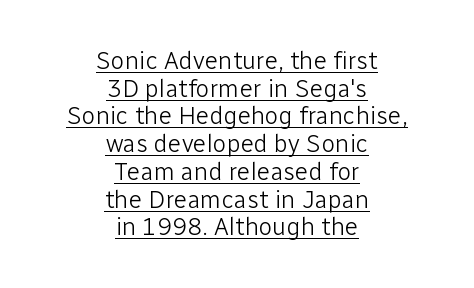
The image shows 25 px text type, upright; set centered, tight line spacing (1.11x), normal letter spacing, underlined.
